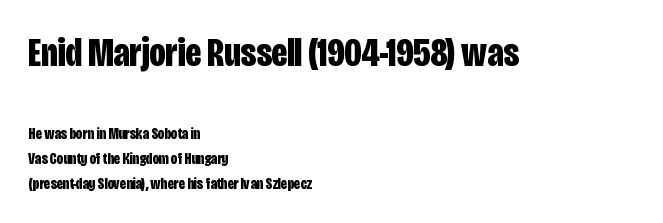
{"serif": "no", "italic": "no", "bold": "yes", "weight": "bold", "width": "condensed", "stroke_contrast": "low", "x_height": "large", "monospaced": "no", "underline": "no", "align": "left", "line_spacing": "normal", "line_spacing_ratio": 1.59, "letter_spacing": "normal", "letter_spacing_em": 0.0, "larger_block": "first", "size_ratio": 2.5, "glyph_px": 40}
